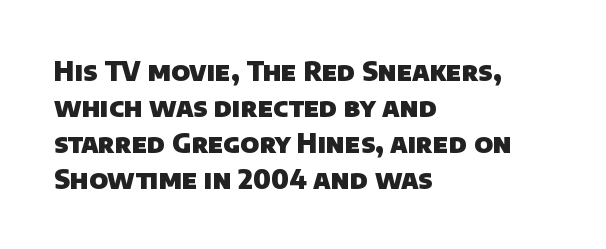
Q: Is the text bold? A: Yes.
Q: Is the text underlined? A: No.
Q: How is the paragraph aligned? A: Left-aligned.
Q: Is the spacing between letters normal or unusually wide? A: Normal.
Q: Is the spacing between lines tight, normal or loose? A: Normal.
